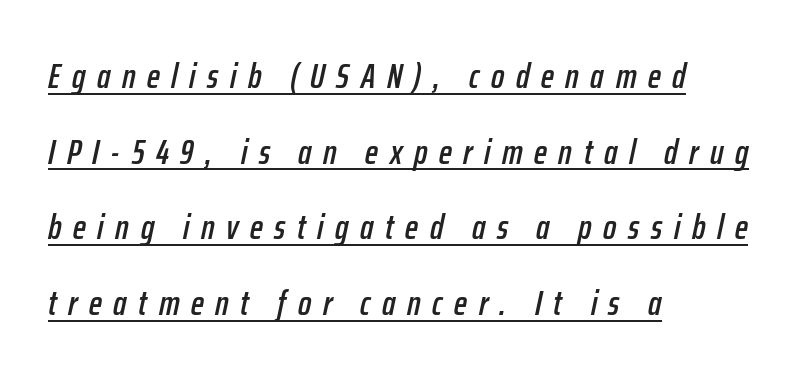
The image shows 35 px condensed type, italic (leaning right); set left-aligned, loose line spacing (2.16x), unusually wide letter spacing (+0.33 em), underlined; low stroke contrast and a medium x-height.
